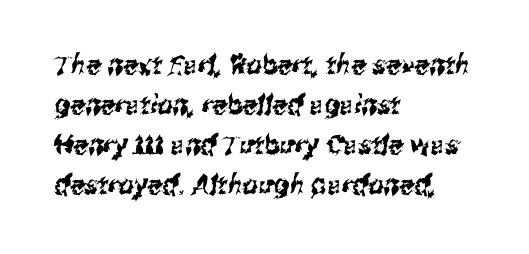
The image shows 27 px text type; set left-aligned, normal line spacing (1.48x), normal letter spacing, not underlined.
